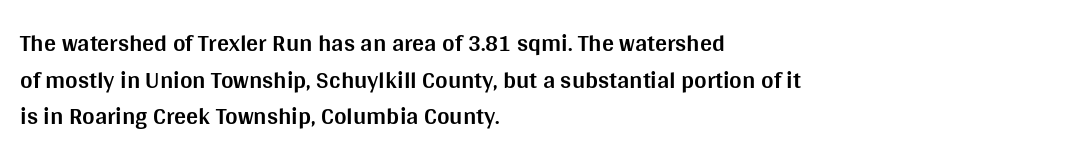
A typesetter would call this zero additional tracking. The letters stand upright; this is a roman face. Regular leading. The passage is arranged the way most books set body copy — flush left. Rule under the text: the space is simply empty. Strokes here are thick enough to call this a true bold.
